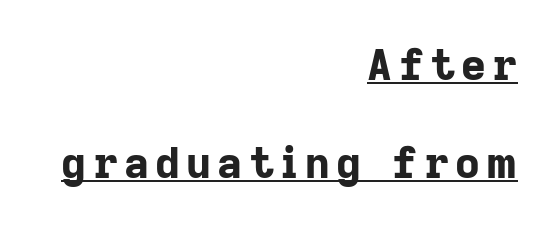
You could fit nearly another row in the gap between these rows. Note the varied advance widths — an 'i' is clearly narrower than an 'm'. Which margin do the lines hug? The right one — the left edge is uneven. Quick note: not italic, upright. Somebody hit Ctrl+U on this one — the words are underlined.
